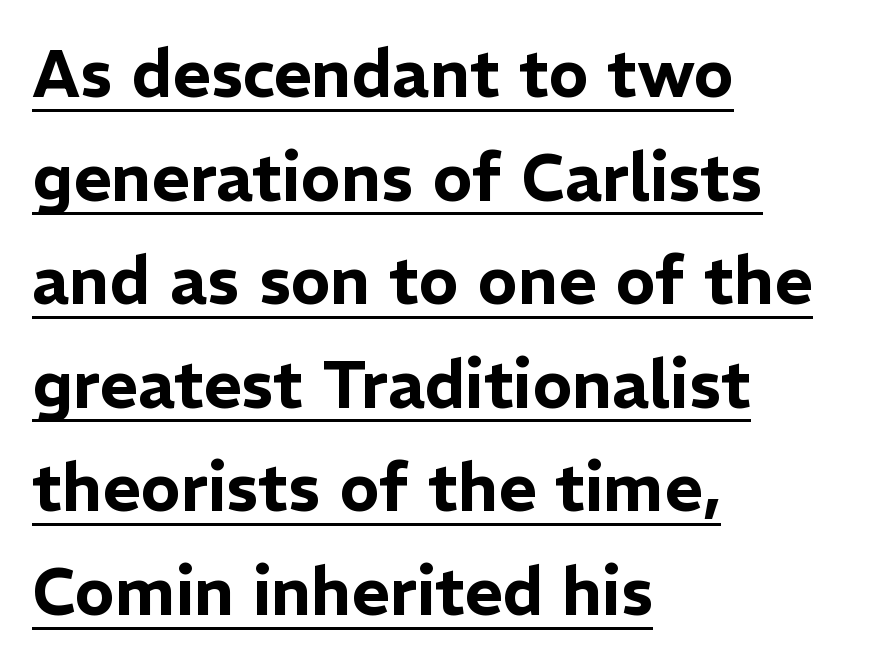
Q: Is the text italic (slanted)? A: No, it is upright.
Q: Is the typeface a serif or a sans-serif typeface? A: Sans-serif.
Q: Is the text underlined? A: Yes.
Q: How is the paragraph aligned? A: Left-aligned.
Q: Is the spacing between letters normal or unusually wide? A: Normal.
Q: Is the spacing between lines tight, normal or loose? A: Normal.
Q: Width (condensed, normal, or wide)? A: Normal.
Q: Stroke contrast? A: Low.
Q: x-height? A: Medium.
Q: Monospaced? A: No.
